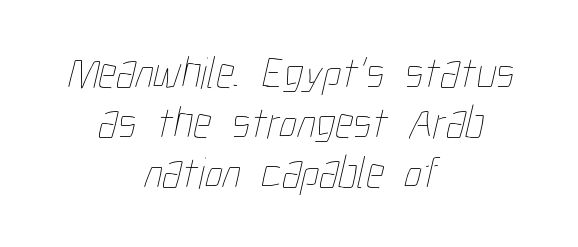
The image shows 45 px thin, condensed type; set centered, tight line spacing (1.11x), normal letter spacing, not underlined; low stroke contrast and a medium x-height.
